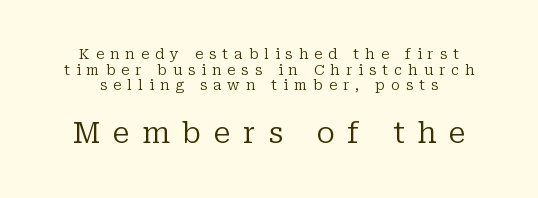
Are there feet on the stems? There are — it's a serif. Letters rest on an invisible, unmarked baseline. Students, note that the glyphs here are deliberately spaced far apart. Larger block? The one below; the one above is distinctly smaller. Stroke mass is kept to a normal reading level or below. The line-height multiplier appears low, near solid setting.
